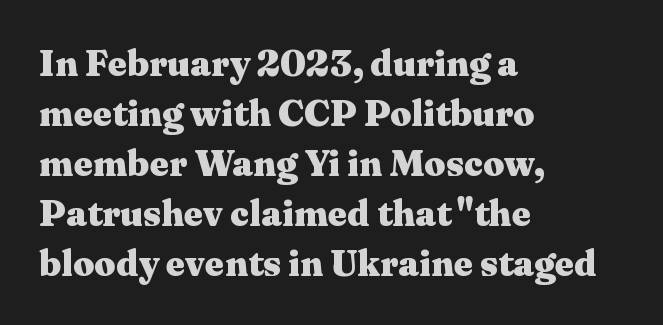
The image shows 37 px heavy, wide serif type, upright; set left-aligned, normal line spacing (1.35x), normal letter spacing, not underlined; medium stroke contrast and a medium x-height.
